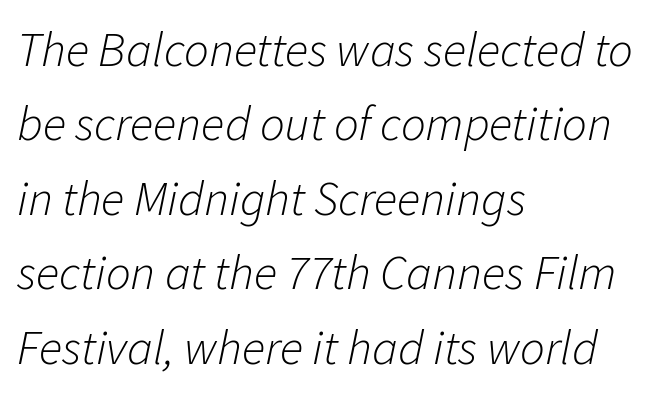
Q: Is the text bold? A: No.
Q: Is the text italic (slanted)? A: Yes, it leans right by about 11 degrees.
Q: Is the text underlined? A: No.
Q: How is the paragraph aligned? A: Left-aligned.
Q: Is the spacing between letters normal or unusually wide? A: Normal.
Q: Is the spacing between lines tight, normal or loose? A: Normal.
Q: Width (condensed, normal, or wide)? A: Normal.
Q: Stroke contrast? A: Low.
Q: x-height? A: Medium.
Q: Monospaced? A: No.
